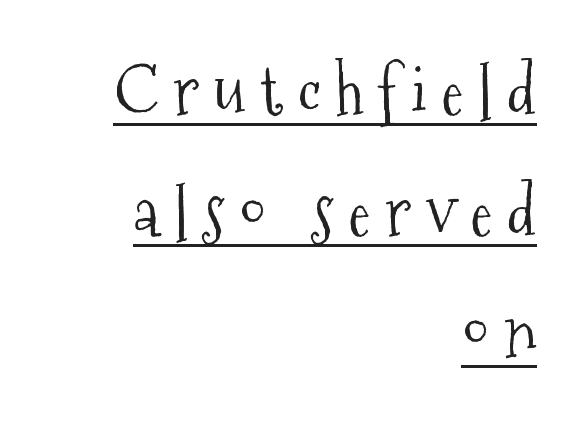
Note the varied advance widths — an 'i' is clearly narrower than an 'm'. No letter is thick-stroked: the sample isn't bold. Underlined type. The specimen reads as upright at a glance. Inter-character spacing is expanded well beyond the font's built-in metrics. Typeset ragged left — the right edge is the straight one.
